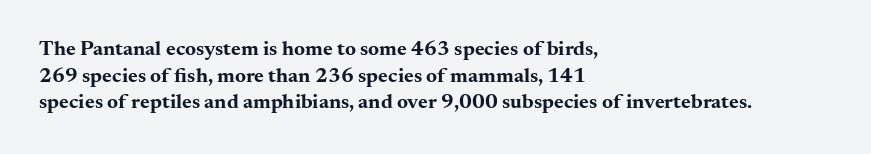
Honestly, the row spacing looks completely unremarkable. Posture: upright roman. Plenty of ink on the page — the face is bold. Typeset ragged right — the left edge is the straight one.
